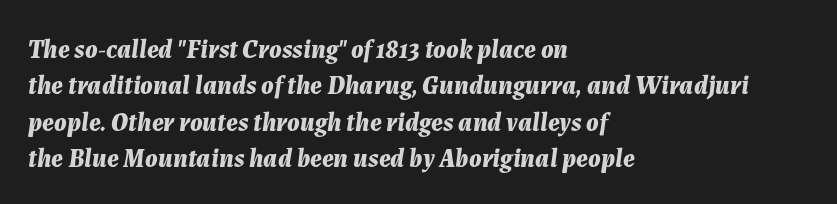
Q: Is the text bold? A: Yes.
Q: Is the text italic (slanted)? A: Yes, it leans right by about 7 degrees.
Q: Is the text underlined? A: No.
Q: How is the paragraph aligned? A: Left-aligned.
Q: Is the spacing between letters normal or unusually wide? A: Normal.
Q: Is the spacing between lines tight, normal or loose? A: Normal.
